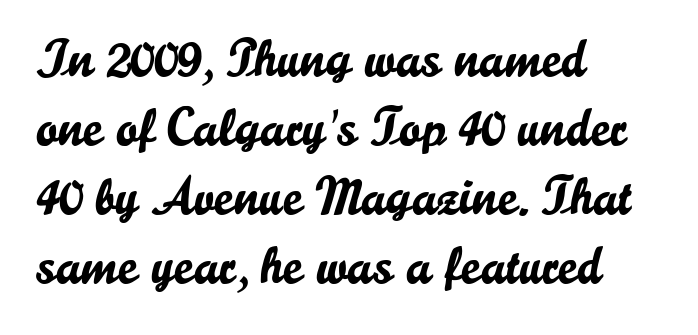
Q: Is the text italic (slanted)? A: Yes.
Q: Is the typeface a serif or a sans-serif typeface? A: Sans-serif.
Q: Is the text underlined? A: No.
Q: How is the paragraph aligned? A: Left-aligned.
Q: Is the spacing between letters normal or unusually wide? A: Normal.
Q: Is the spacing between lines tight, normal or loose? A: Normal.
Q: Width (condensed, normal, or wide)? A: Normal.
Q: Stroke contrast? A: Low.
Q: x-height? A: Small.
Q: Monospaced? A: No.
